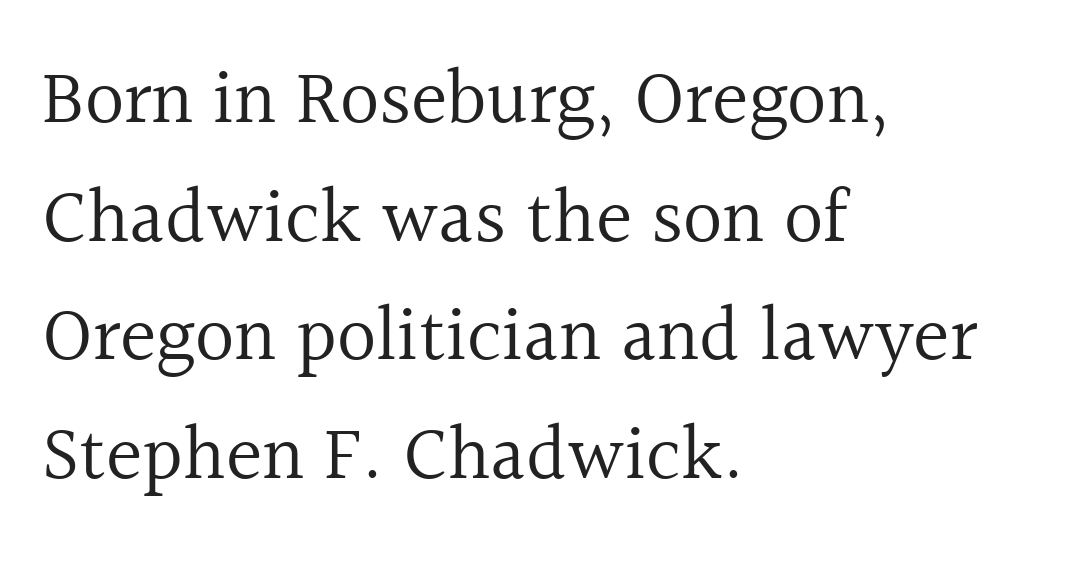
The specimen reads as upright at a glance. Inter-character spacing is left at the font's built-in metrics. The typesetter chose a ragged-right arrangement here. Each letter keeps its own natural width here, so spacing adapts to shape. Bare-footed words on every line. Quick note: interline space is typical.
